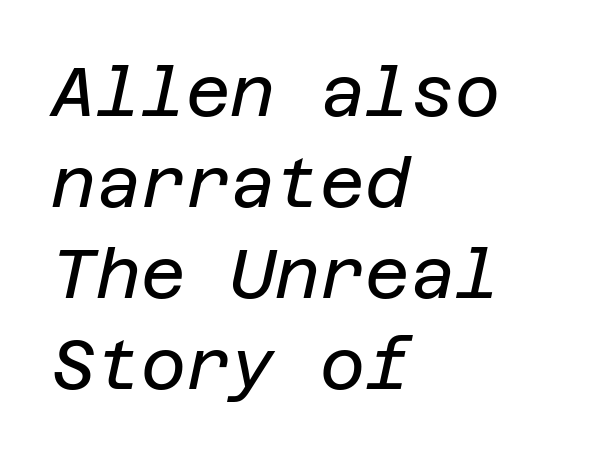
{"italic": "yes", "lean": "right", "slant_degrees": 12, "bold": "no", "weight": "regular", "width": "normal", "stroke_contrast": "low", "x_height": "large", "underline": "no", "align": "left", "line_spacing": "normal", "line_spacing_ratio": 1.32, "letter_spacing": "normal", "letter_spacing_em": 0.0, "glyph_px": 69}
